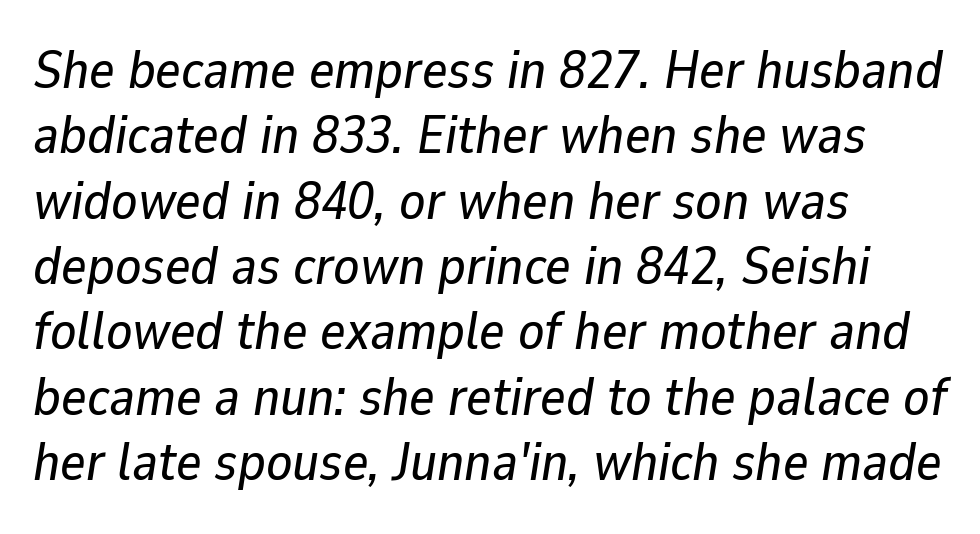
{"italic": "yes", "lean": "right", "slant_degrees": 9, "width": "normal", "stroke_contrast": "low", "x_height": "medium", "monospaced": "no", "underline": "no", "align": "left", "line_spacing_ratio": 1.21, "letter_spacing": "normal", "letter_spacing_em": 0.0, "glyph_px": 54}
